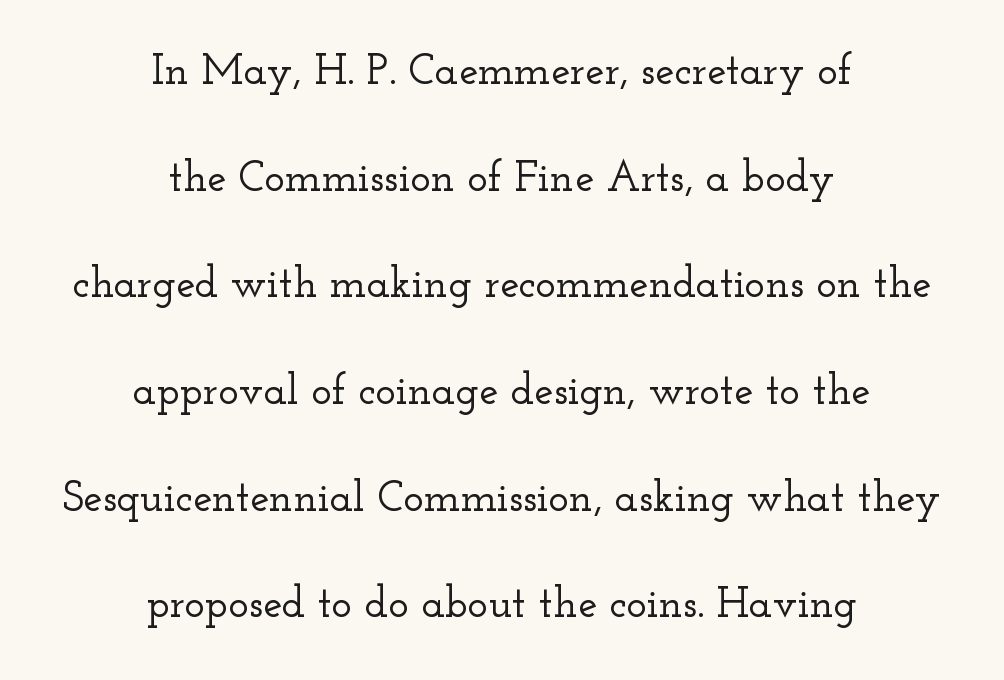
{"serif": "yes", "italic": "no", "width": "wide", "stroke_contrast": "low", "x_height": "small", "monospaced": "no", "underline": "no", "align": "center", "line_spacing": "loose", "line_spacing_ratio": 2.48, "letter_spacing": "normal", "letter_spacing_em": 0.0, "glyph_px": 43}
